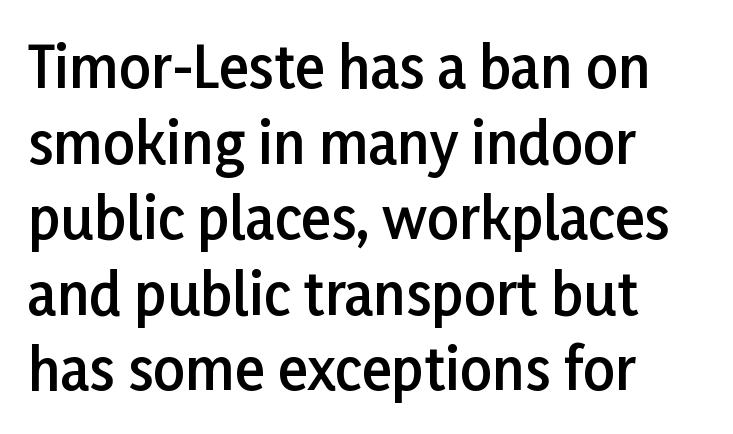
Are there feet on the stems? There aren't — it's a sans. The rag falls on the right side of this text block. This sample keeps an unexceptional amount of space between lines. A bare baseline throughout the passage. As a designer I'd log this as weight 600, semibold. In terms of posture, this sample is upright.
